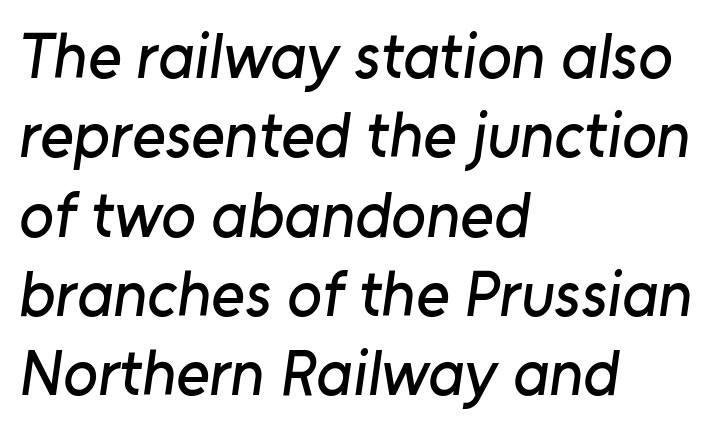
{"serif": "no", "width": "normal", "stroke_contrast": "low", "x_height": "medium", "monospaced": "no", "underline": "no", "align": "left", "line_spacing_ratio": 1.24, "letter_spacing": "normal", "letter_spacing_em": 0.0, "glyph_px": 64}
